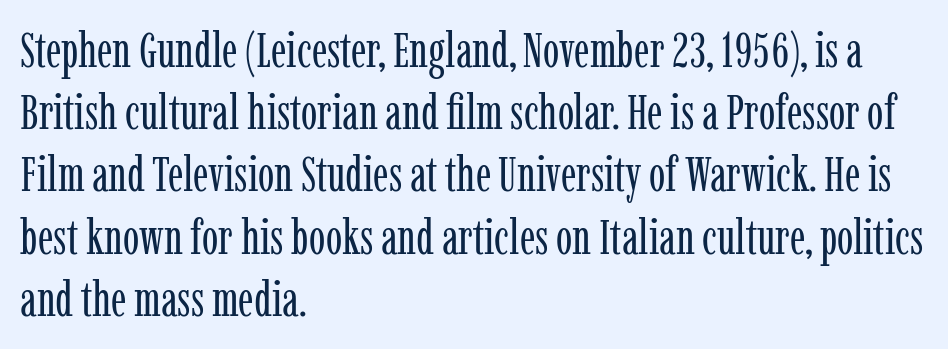
The image shows 49 px regular-weight, condensed serif type, upright; set left-aligned, normal line spacing (1.27x), normal letter spacing, not underlined; low stroke contrast and a medium x-height.
